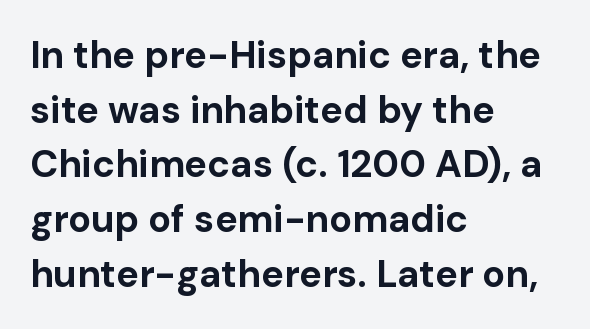
The image shows 38 px bold sans-serif type, upright; set left-aligned, normal line spacing (1.44x), normal letter spacing, not underlined; low stroke contrast and a medium x-height.
